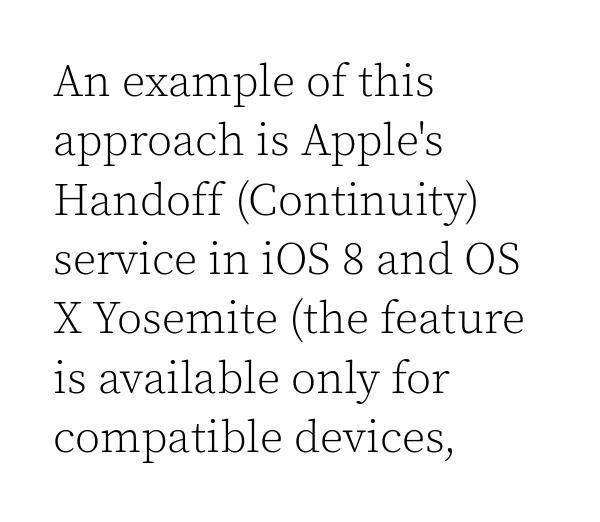
Q: Is the text bold? A: No.
Q: Is the text italic (slanted)? A: No, it is upright.
Q: Is the typeface a serif or a sans-serif typeface? A: Serif.
Q: Is the text underlined? A: No.
Q: How is the paragraph aligned? A: Left-aligned.
Q: Is the spacing between letters normal or unusually wide? A: Normal.
Q: Is the spacing between lines tight, normal or loose? A: Normal.
Q: Width (condensed, normal, or wide)? A: Normal.
Q: x-height? A: Medium.
Q: Monospaced? A: No.
